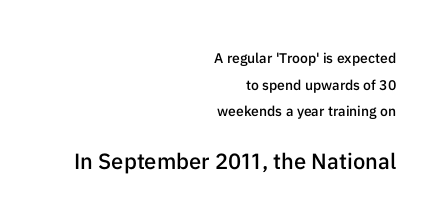
Q: Is the text bold? A: Semi-bold.
Q: Is the text italic (slanted)? A: No, it is upright.
Q: Is the text underlined? A: No.
Q: How is the paragraph aligned? A: Right-aligned.
Q: Is the spacing between letters normal or unusually wide? A: Normal.
Q: Is the spacing between lines tight, normal or loose? A: Loose.
Q: Which block of text is set in a larger size, the first (top) or the second (bottom)? A: The second (bottom) one.
